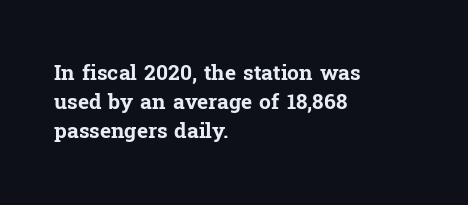
{"italic": "no", "bold": "yes", "underline": "no", "align": "left", "line_spacing": "normal", "line_spacing_ratio": 1.38, "letter_spacing": "normal", "letter_spacing_em": 0.0, "glyph_px": 21}
